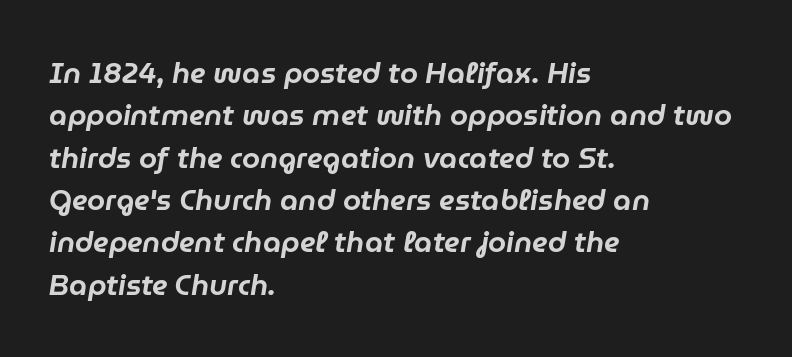
Q: Is the text italic (slanted)? A: Yes, it leans right by about 9 degrees.
Q: Is the text underlined? A: No.
Q: How is the paragraph aligned? A: Left-aligned.
Q: Is the spacing between letters normal or unusually wide? A: Normal.
Q: Is the spacing between lines tight, normal or loose? A: Normal.
Q: Width (condensed, normal, or wide)? A: Normal.
Q: Stroke contrast? A: Low.
Q: x-height? A: Medium.
Q: Monospaced? A: No.
